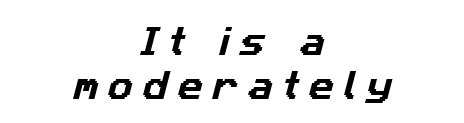
{"serif": "no", "width": "normal", "stroke_contrast": "low", "x_height": "medium", "monospaced": "no", "underline": "no", "align": "center", "line_spacing": "normal", "line_spacing_ratio": 1.41, "letter_spacing": "wide", "letter_spacing_em": 0.31, "glyph_px": 31}
